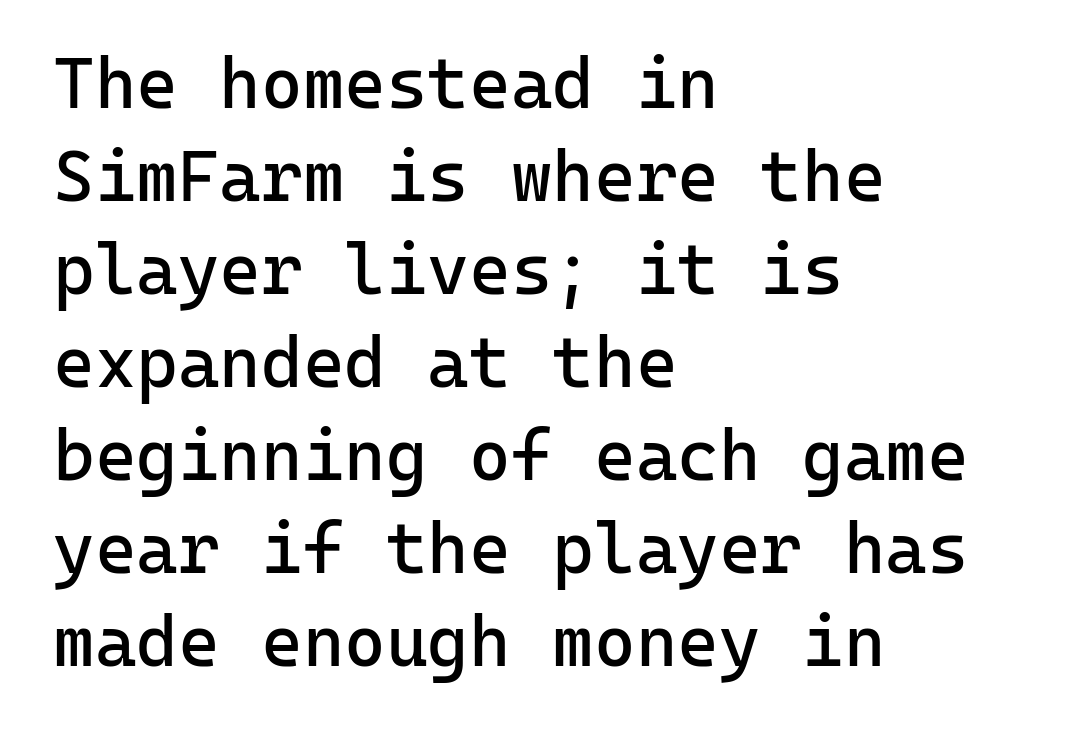
Q: Is the text bold? A: No.
Q: Is the text italic (slanted)? A: No, it is upright.
Q: Is the typeface a serif or a sans-serif typeface? A: Sans-serif.
Q: Is the text underlined? A: No.
Q: How is the paragraph aligned? A: Left-aligned.
Q: Is the spacing between letters normal or unusually wide? A: Normal.
Q: Is the spacing between lines tight, normal or loose? A: Normal.
Q: Width (condensed, normal, or wide)? A: Normal.
Q: Stroke contrast? A: Low.
Q: x-height? A: Medium.
Q: Monospaced? A: Yes.
